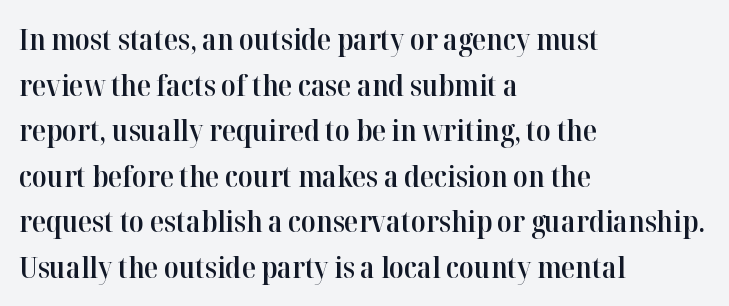
The image shows 29 px semibold serif type, upright; set left-aligned, normal line spacing (1.57x), normal letter spacing, not underlined; high stroke contrast and a medium x-height.
